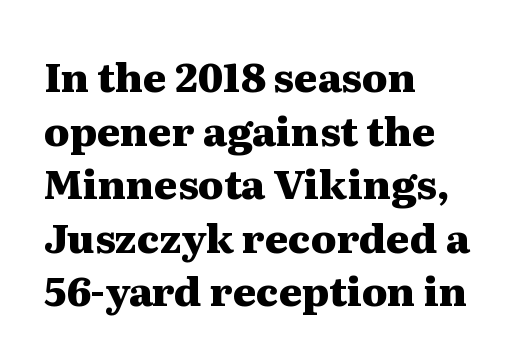
The image shows 40 px heavy, wide serif type, upright; set left-aligned, normal line spacing (1.34x), normal letter spacing, not underlined; medium stroke contrast and a medium x-height.
